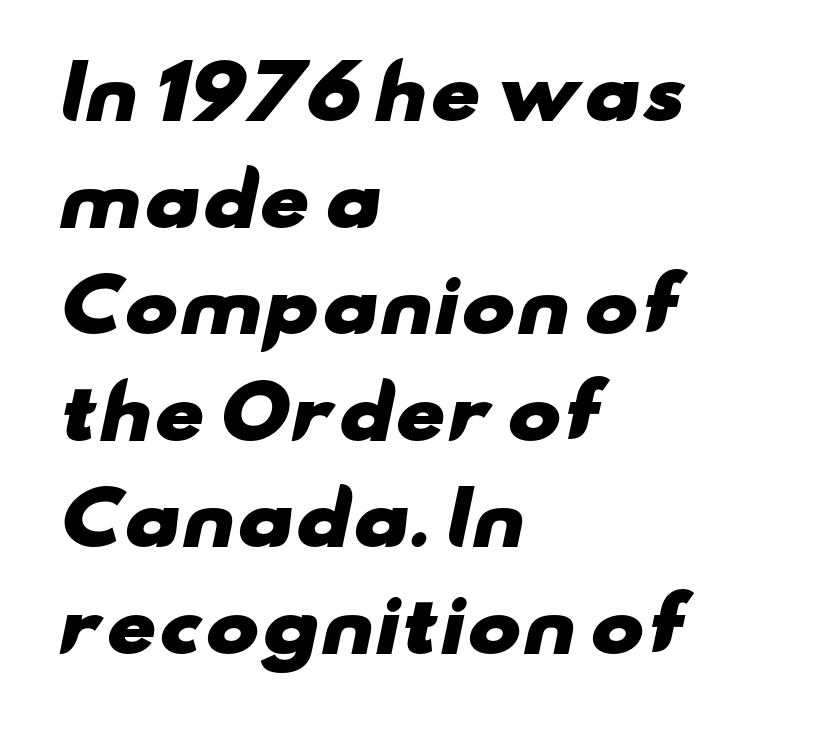
Q: Is the text bold? A: Yes.
Q: Is the typeface a serif or a sans-serif typeface? A: Sans-serif.
Q: Is the text underlined? A: No.
Q: How is the paragraph aligned? A: Left-aligned.
Q: Is the spacing between letters normal or unusually wide? A: Normal.
Q: Is the spacing between lines tight, normal or loose? A: Normal.
Q: Width (condensed, normal, or wide)? A: Wide.
Q: Stroke contrast? A: Low.
Q: x-height? A: Small.
Q: Monospaced? A: No.
